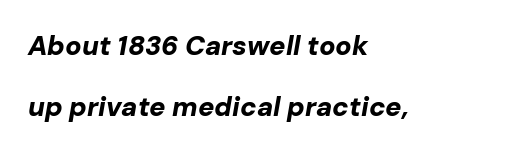
Q: Is the text bold? A: Yes.
Q: Is the text italic (slanted)? A: Yes, it leans right by about 10 degrees.
Q: Is the text underlined? A: No.
Q: How is the paragraph aligned? A: Left-aligned.
Q: Is the spacing between letters normal or unusually wide? A: Normal.
Q: Is the spacing between lines tight, normal or loose? A: Loose.
